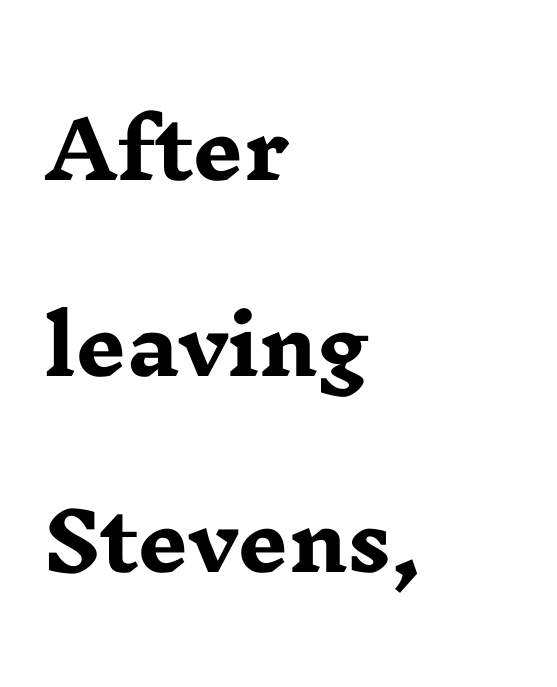
Q: Is the text bold? A: Yes.
Q: Is the text italic (slanted)? A: No, it is upright.
Q: Is the typeface a serif or a sans-serif typeface? A: Serif.
Q: Is the text underlined? A: No.
Q: How is the paragraph aligned? A: Left-aligned.
Q: Is the spacing between letters normal or unusually wide? A: Normal.
Q: Is the spacing between lines tight, normal or loose? A: Loose.
Q: Width (condensed, normal, or wide)? A: Wide.
Q: Stroke contrast? A: Low.
Q: x-height? A: Medium.
Q: Monospaced? A: No.
